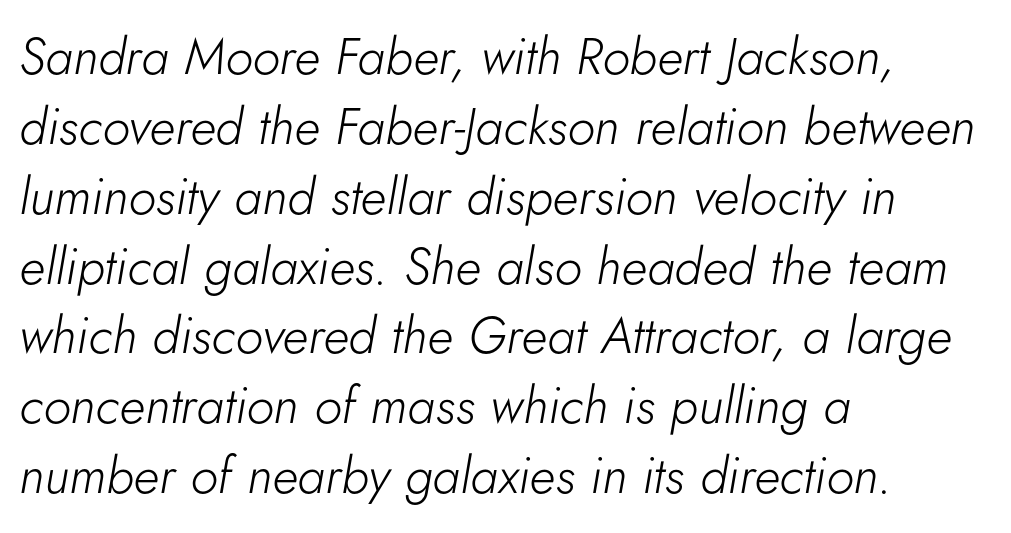
{"italic": "yes", "lean": "right", "slant_degrees": 5, "bold": "no", "weight": "light", "width": "normal", "stroke_contrast": "low", "x_height": "small", "monospaced": "no", "underline": "no", "align": "left", "line_spacing": "normal", "line_spacing_ratio": 1.37, "letter_spacing": "normal", "letter_spacing_em": 0.0, "glyph_px": 51}
